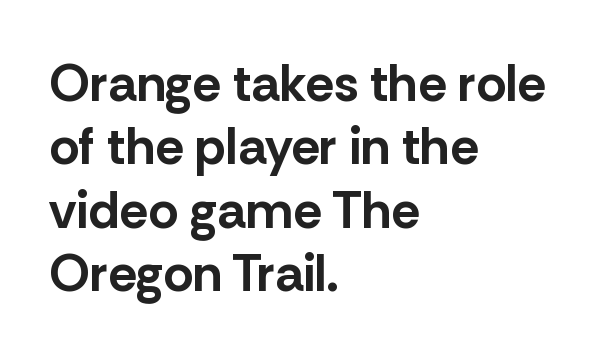
{"serif": "no", "italic": "no", "bold": "yes", "weight": "bold", "width": "normal", "stroke_contrast": "low", "x_height": "medium", "monospaced": "no", "underline": "no", "align": "left", "line_spacing_ratio": 1.22, "letter_spacing": "normal", "letter_spacing_em": 0.0, "glyph_px": 52}
